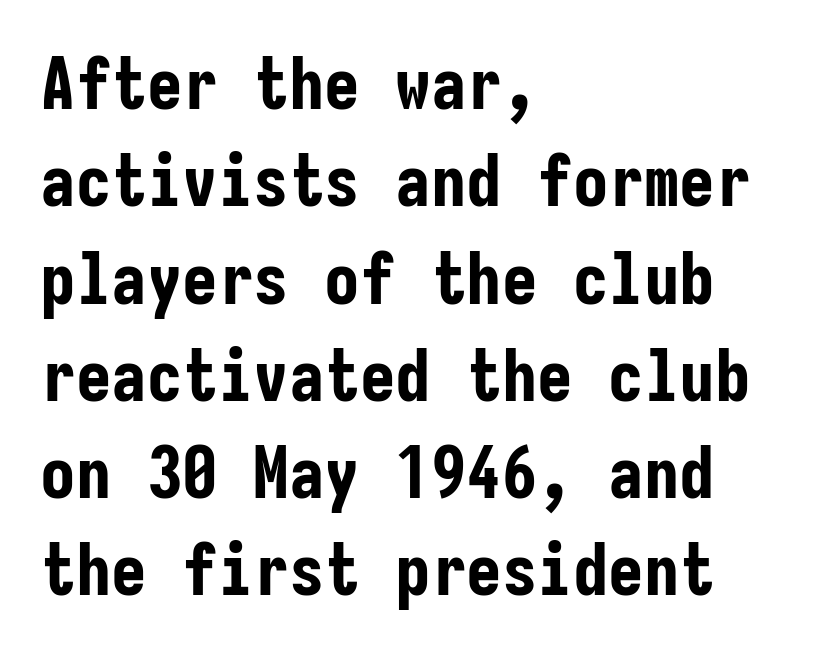
{"serif": "no", "italic": "no", "bold": "yes", "weight": "bold", "width": "condensed", "stroke_contrast": "low", "x_height": "medium", "monospaced": "yes", "underline": "no", "align": "left", "line_spacing": "normal", "line_spacing_ratio": 1.37, "letter_spacing": "normal", "letter_spacing_em": 0.0, "glyph_px": 71}
